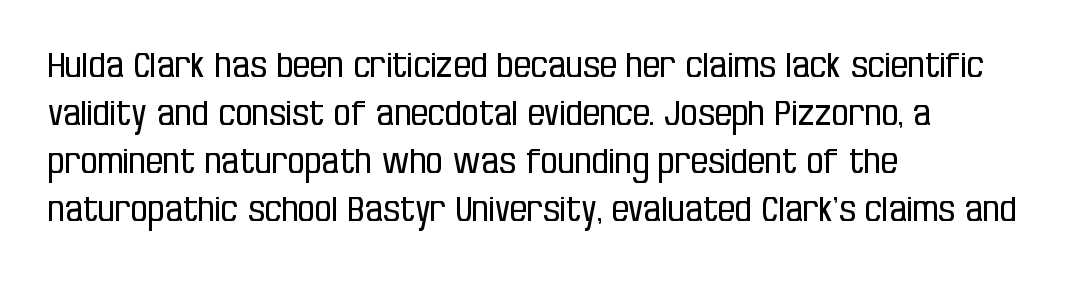
The image shows 34 px regular-weight, condensed sans-serif type, upright; set left-aligned, normal line spacing (1.41x), normal letter spacing, not underlined; low stroke contrast and a large x-height.
